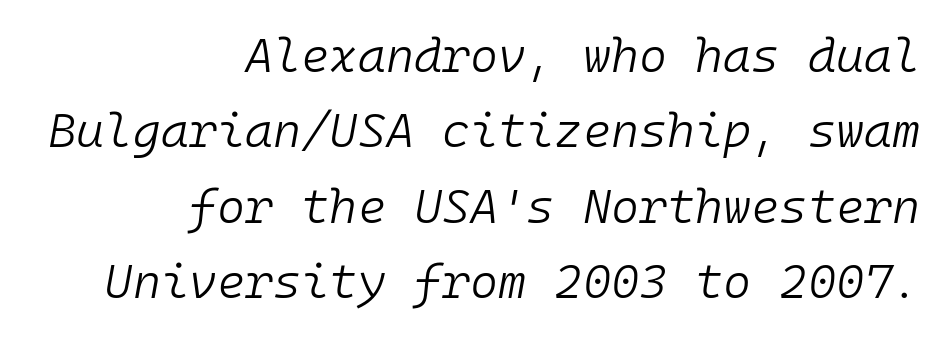
Q: Is the text bold? A: No.
Q: Is the text italic (slanted)? A: Yes, it leans right by about 10 degrees.
Q: Is the text underlined? A: No.
Q: How is the paragraph aligned? A: Right-aligned.
Q: Is the spacing between letters normal or unusually wide? A: Normal.
Q: Is the spacing between lines tight, normal or loose? A: Normal.
Q: Width (condensed, normal, or wide)? A: Normal.
Q: Stroke contrast? A: Low.
Q: x-height? A: Medium.
Q: Monospaced? A: Yes.
